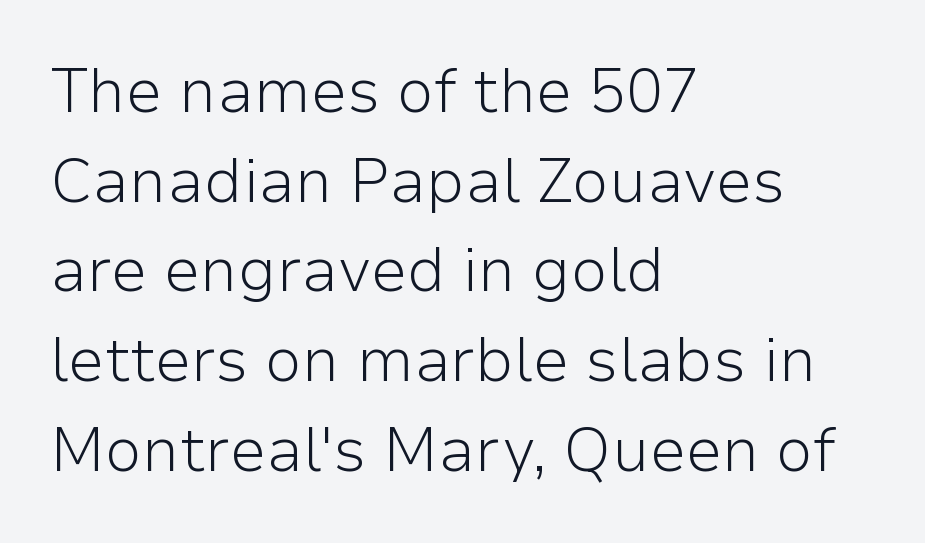
{"serif": "no", "italic": "no", "bold": "no", "weight": "light", "width": "normal", "stroke_contrast": "low", "x_height": "medium", "monospaced": "no", "underline": "no", "align": "left", "line_spacing": "normal", "line_spacing_ratio": 1.47, "letter_spacing": "normal", "letter_spacing_em": 0.0, "glyph_px": 61}
